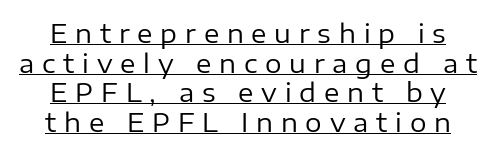
The image shows 26 px text type, upright; set tight line spacing (1.14x), unusually wide letter spacing (+0.3 em), underlined.
